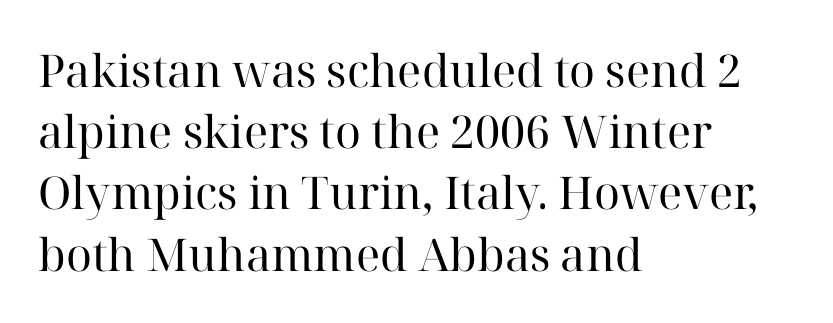
The image shows 45 px regular-weight serif type, upright; set left-aligned, normal line spacing (1.36x), normal letter spacing, not underlined; high stroke contrast and a medium x-height.
